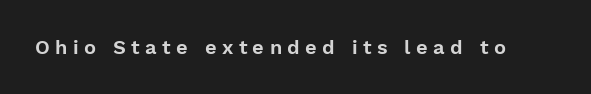
Nobody drew a line under any word here. Someone cranked the tracking dial way up on this one. A typesetter would mark this as roman, not italic.
